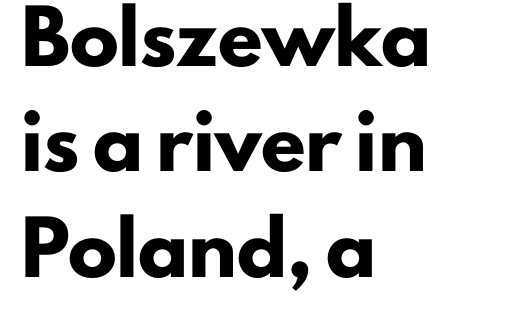
Heavy, bold letterforms. The block of text is sparse from top to bottom, with ample space between rows. Is this a fixed-width face? No — the glyphs have proportional, varying widths. The passage shown has conventional tracking throughout. Reading down the block, your eye returns to a fixed left position each line. Quick note: not italic, upright.
